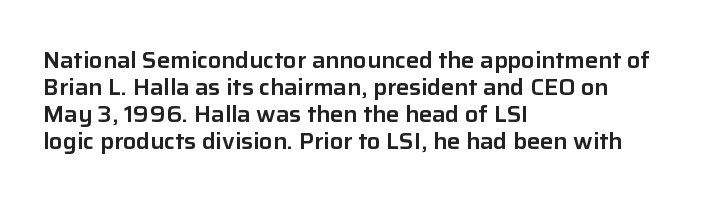
The image shows 22 px text type, upright; set left-aligned, line spacing 1.23x, normal letter spacing, not underlined.
